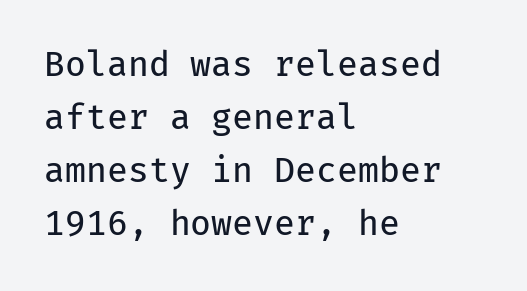
Q: Is the text bold? A: No.
Q: Is the text italic (slanted)? A: No, it is upright.
Q: Is the typeface a serif or a sans-serif typeface? A: Sans-serif.
Q: Is the text underlined? A: No.
Q: How is the paragraph aligned? A: Left-aligned.
Q: Is the spacing between letters normal or unusually wide? A: Normal.
Q: Is the spacing between lines tight, normal or loose? A: Normal.
Q: Width (condensed, normal, or wide)? A: Normal.
Q: Stroke contrast? A: Low.
Q: x-height? A: Medium.
Q: Monospaced? A: Yes.
